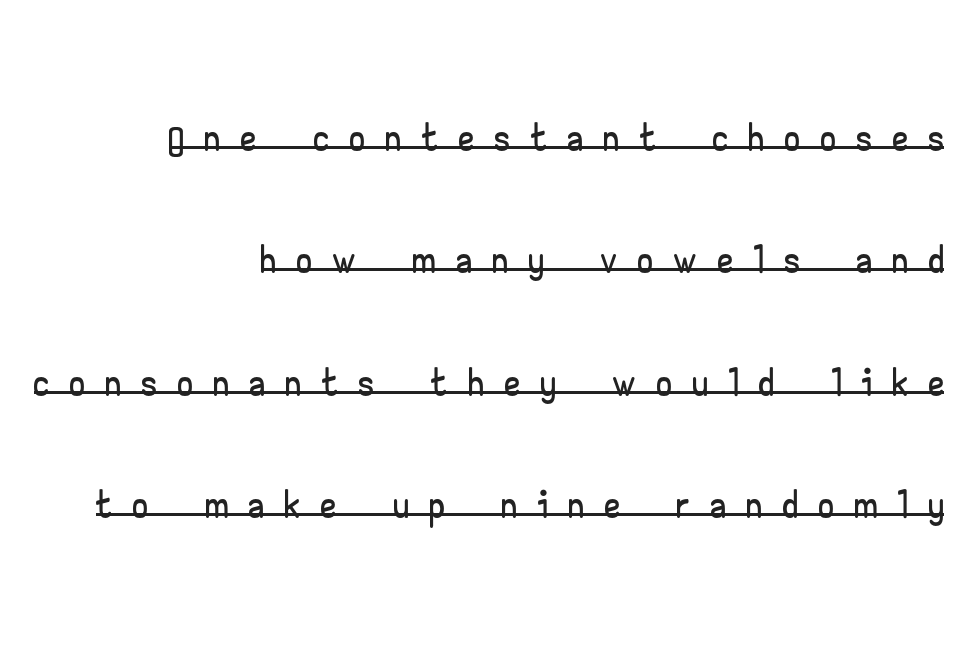
The image shows 58 px wide sans-serif type, upright; set right-aligned, loose line spacing (2.11x), unusually wide letter spacing (+0.38 em), underlined; low stroke contrast and a small x-height.
